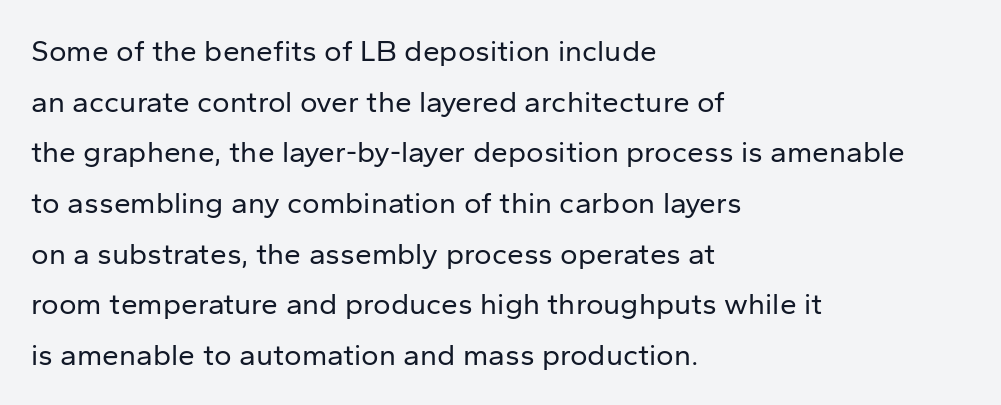
{"serif": "no", "italic": "no", "bold": "no", "weight": "regular", "width": "normal", "stroke_contrast": "low", "x_height": "medium", "monospaced": "no", "underline": "no", "align": "left", "line_spacing": "normal", "line_spacing_ratio": 1.69, "letter_spacing": "normal", "letter_spacing_em": 0.0, "glyph_px": 30}
